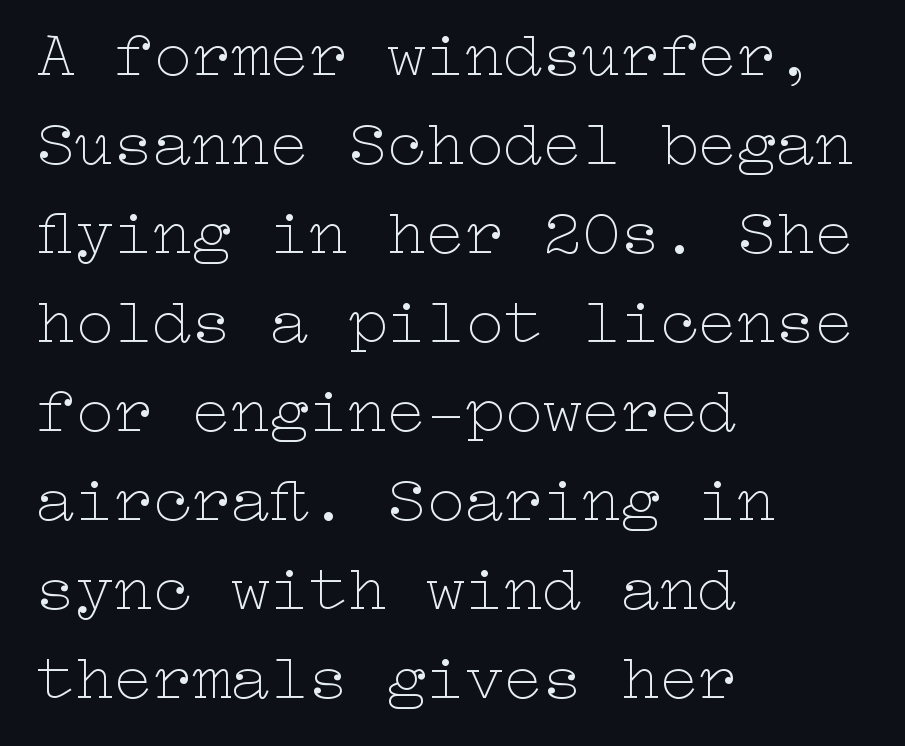
Q: Is the text bold? A: No.
Q: Is the text italic (slanted)? A: No, it is upright.
Q: Is the text underlined? A: No.
Q: How is the paragraph aligned? A: Left-aligned.
Q: Is the spacing between letters normal or unusually wide? A: Normal.
Q: Is the spacing between lines tight, normal or loose? A: Normal.
Q: Width (condensed, normal, or wide)? A: Wide.
Q: Stroke contrast? A: Low.
Q: x-height? A: Medium.
